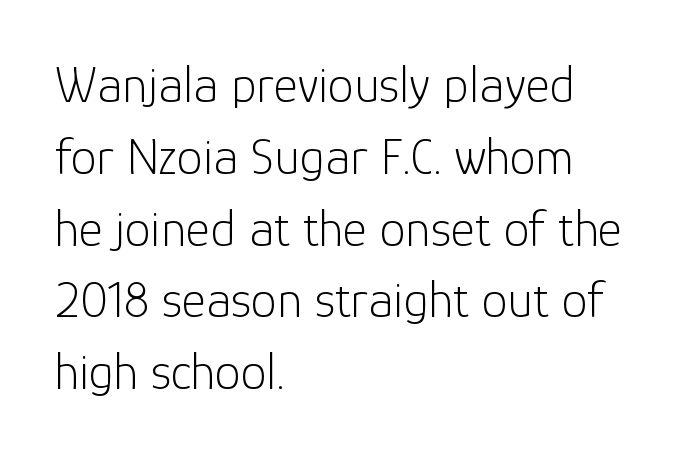
Students, observe: this is what conventionally led text looks like. Does the type have serifs? No, each stem ends abruptly. Line beginnings align vertically; line endings do not. Heaviness? Minimal to ordinary, like unemphasized prose. Each row of text sits above clean, open space.
